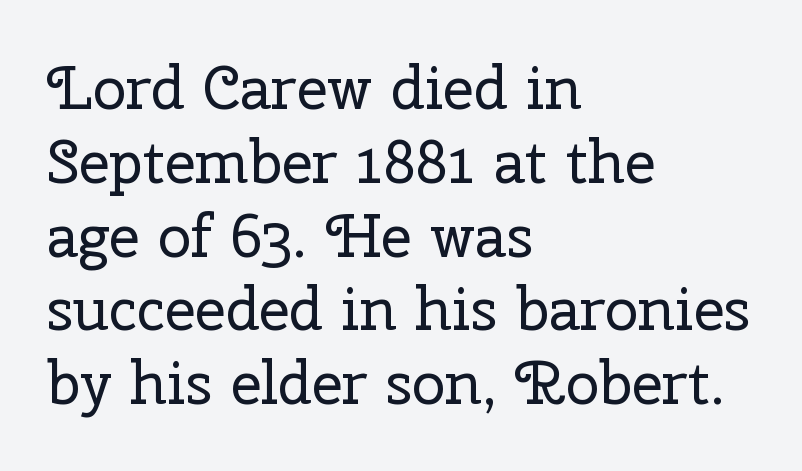
The baseline area is clear. No letter is thick-stroked: the sample isn't bold. The horizontal fit of the characters is conventional and even. One-word summary of the alignment: left.
